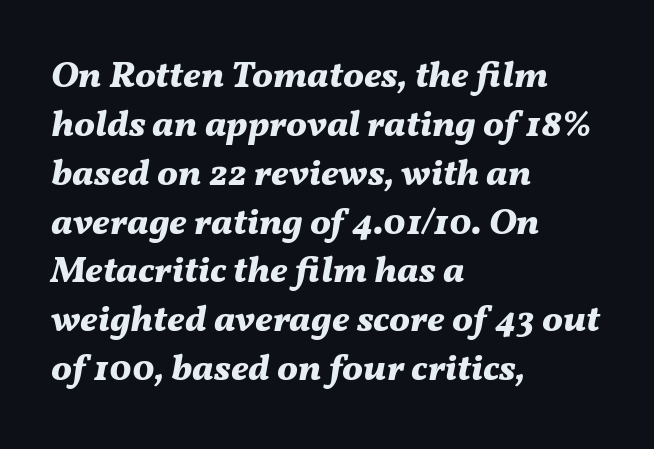
{"italic": "yes", "lean": "right", "slant_degrees": 11, "bold": "yes", "weight": "bold", "width": "normal", "stroke_contrast": "medium", "x_height": "medium", "monospaced": "no", "underline": "no", "align": "left", "line_spacing": "normal", "line_spacing_ratio": 1.32, "letter_spacing": "normal", "letter_spacing_em": 0.0, "glyph_px": 37}
